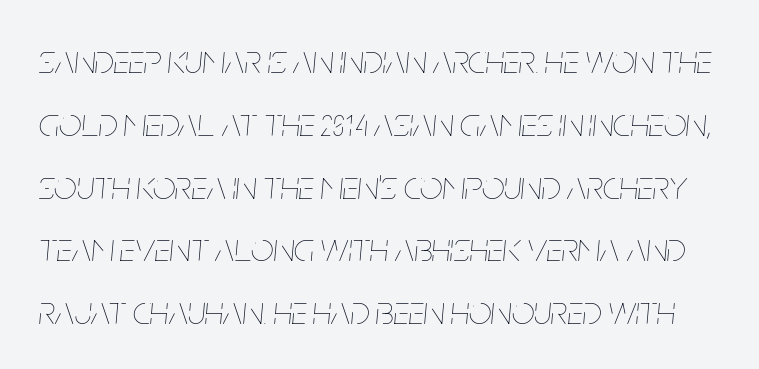
The image shows 40 px thin, condensed type, italic (leaning right); set normal line spacing (1.57x), normal letter spacing, not underlined; low stroke contrast and a large x-height.
